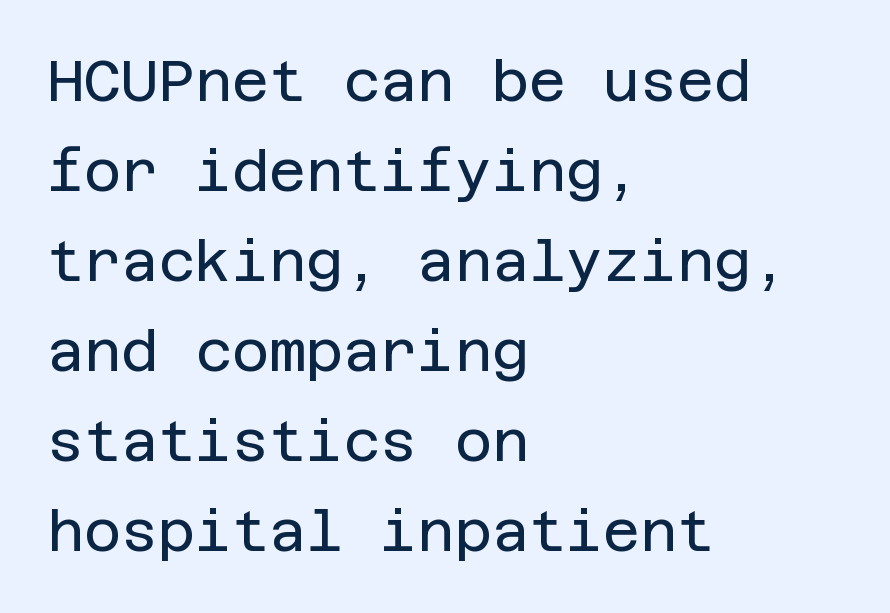
Q: Is the text bold? A: No.
Q: Is the text italic (slanted)? A: No, it is upright.
Q: Is the typeface a serif or a sans-serif typeface? A: Sans-serif.
Q: Is the text underlined? A: No.
Q: How is the paragraph aligned? A: Left-aligned.
Q: Is the spacing between letters normal or unusually wide? A: Normal.
Q: Is the spacing between lines tight, normal or loose? A: Normal.
Q: Width (condensed, normal, or wide)? A: Normal.
Q: Stroke contrast? A: Low.
Q: x-height? A: Large.
